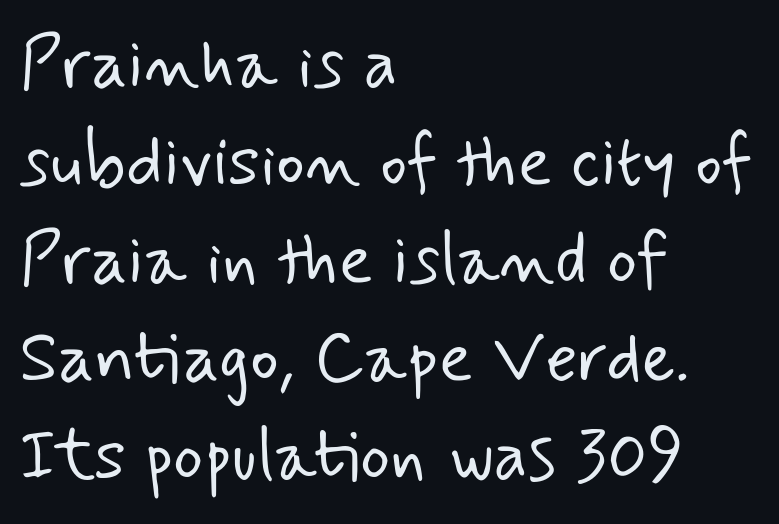
{"serif": "no", "bold": "no", "weight": "light", "width": "normal", "stroke_contrast": "low", "x_height": "small", "monospaced": "no", "underline": "no", "align": "left", "line_spacing": "normal", "line_spacing_ratio": 1.38, "letter_spacing": "normal", "letter_spacing_em": 0.0, "glyph_px": 71}
